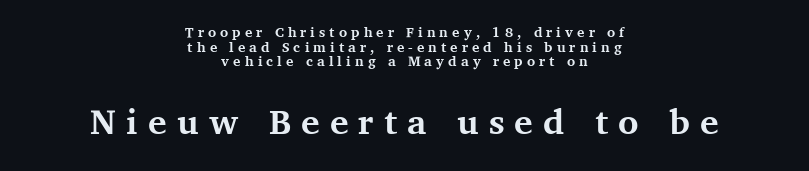
Q: Is the text bold? A: Yes.
Q: Is the text italic (slanted)? A: No, it is upright.
Q: Is the typeface a serif or a sans-serif typeface? A: Serif.
Q: Is the text underlined? A: No.
Q: How is the paragraph aligned? A: Centered.
Q: Is the spacing between letters normal or unusually wide? A: Unusually wide.
Q: Is the spacing between lines tight, normal or loose? A: Tight.
Q: Which block of text is set in a larger size, the first (top) or the second (bottom)? A: The second (bottom) one.
Q: Width (condensed, normal, or wide)? A: Normal.
Q: Stroke contrast? A: Medium.
Q: x-height? A: Medium.
Q: Monospaced? A: No.
